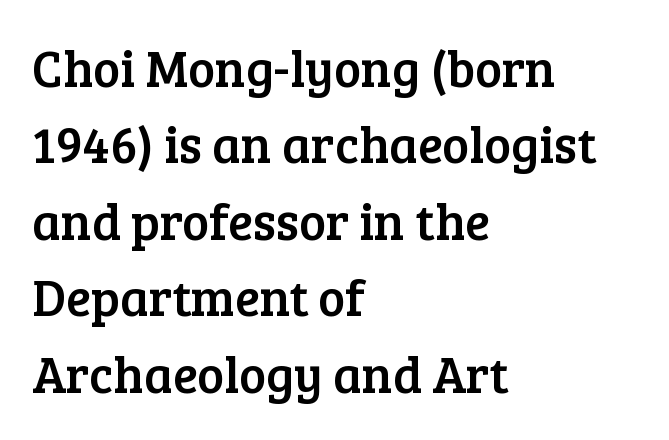
Nope, not italic — everything's standing straight. Compared with typical body copy, the letter spacing here is the same. These lines stack with their left ends in a neat column. Check where the strokes stop: tiny serifs finish them off. Is this a fixed-width face? No — the glyphs have proportional, varying widths. Just letters on the line, the space beneath them empty.
